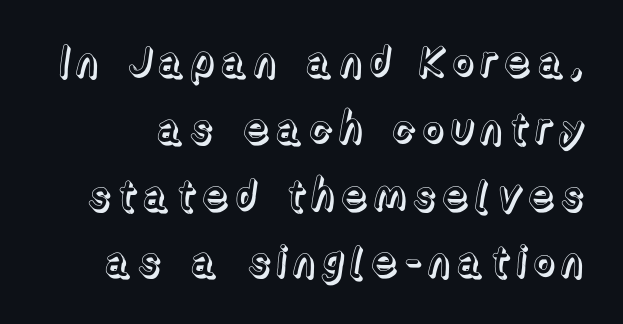
Q: Is the text italic (slanted)? A: Yes.
Q: Is the text underlined? A: No.
Q: Is the spacing between lines tight, normal or loose? A: Normal.
Q: Width (condensed, normal, or wide)? A: Normal.
Q: x-height? A: Medium.
Q: Monospaced? A: No.
